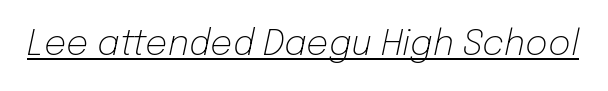
A typesetter would call this proportional, since set widths differ per character. On a weight scale, this lands at 450 or below. The font's italic variant was chosen for this text. Underlined type. Look at the tracking — it's just the regular setting, nothing added.
